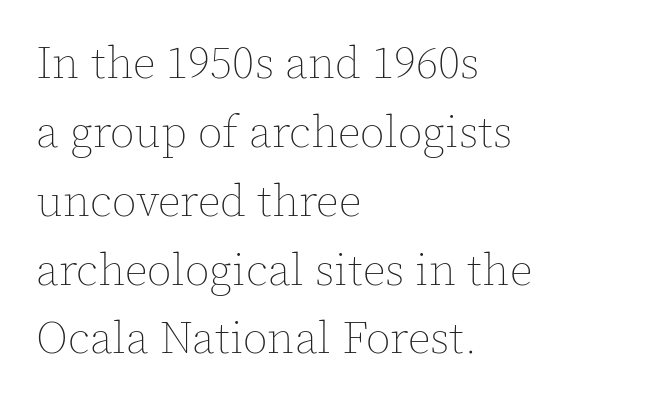
Q: Is the text bold? A: No.
Q: Is the text italic (slanted)? A: No, it is upright.
Q: Is the text underlined? A: No.
Q: How is the paragraph aligned? A: Left-aligned.
Q: Is the spacing between letters normal or unusually wide? A: Normal.
Q: Is the spacing between lines tight, normal or loose? A: Normal.
Q: Width (condensed, normal, or wide)? A: Normal.
Q: x-height? A: Medium.
Q: Monospaced? A: No.
